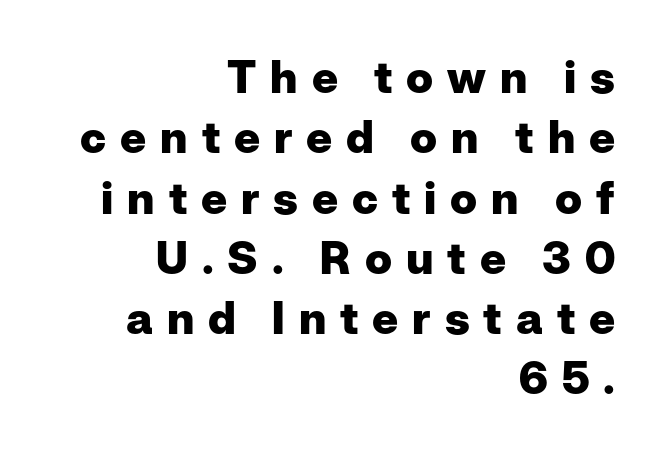
The letters are spread apart with noticeably loose tracking. Teacher's note: observe the even right margin — that is flush-right alignment. The area under the type is left untouched. How would I describe the line gaps? Plain and ordinary.
